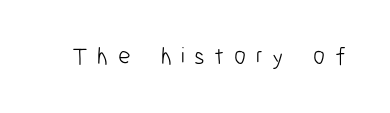
{"italic": "no", "bold": "no", "underline": "no", "letter_spacing": "wide", "letter_spacing_em": 0.4, "glyph_px": 24}
